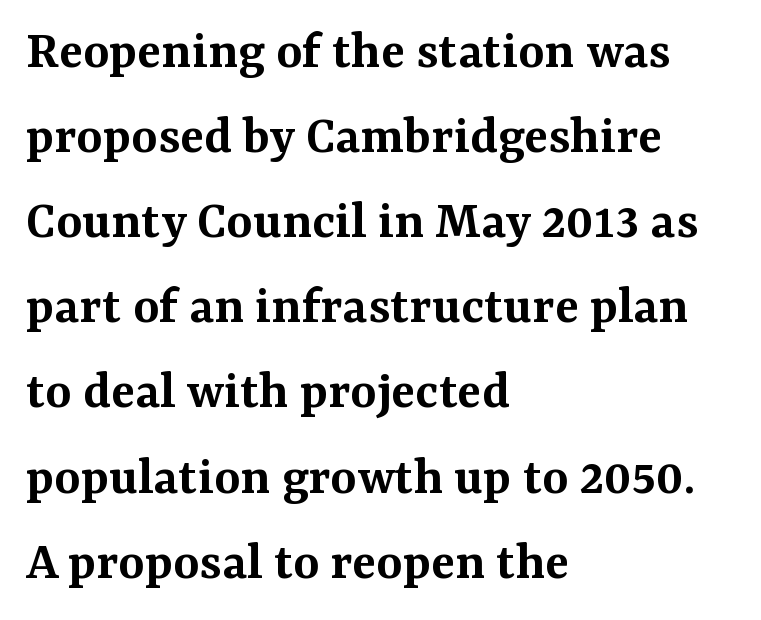
{"serif": "yes", "italic": "no", "bold": "semi", "weight": "semibold", "width": "normal", "stroke_contrast": "medium", "x_height": "medium", "monospaced": "no", "underline": "no", "align": "left", "line_spacing": "normal", "line_spacing_ratio": 1.52, "letter_spacing": "normal", "letter_spacing_em": 0.0, "glyph_px": 56}
